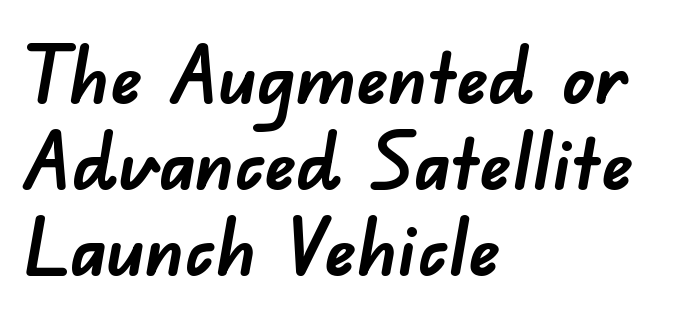
The image shows 78 px semibold sans-serif type; set left-aligned, tight line spacing (1.1x), normal letter spacing, not underlined; low stroke contrast and a small x-height.
